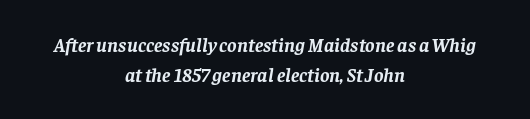
{"italic": "yes", "lean": "right", "slant_degrees": 8, "bold": "yes", "underline": "no", "align": "center", "line_spacing": "normal", "line_spacing_ratio": 1.52, "letter_spacing": "normal", "letter_spacing_em": 0.0, "glyph_px": 20}
